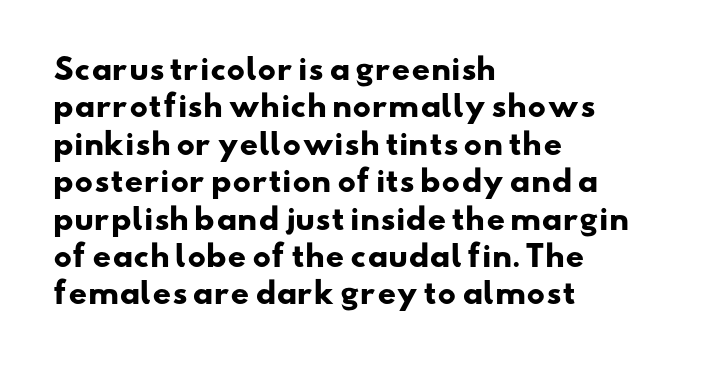
{"serif": "no", "bold": "yes", "weight": "heavy", "width": "wide", "stroke_contrast": "low", "x_height": "small", "monospaced": "no", "underline": "no", "align": "left", "line_spacing": "normal", "line_spacing_ratio": 1.29, "letter_spacing": "normal", "letter_spacing_em": 0.0, "glyph_px": 29}
